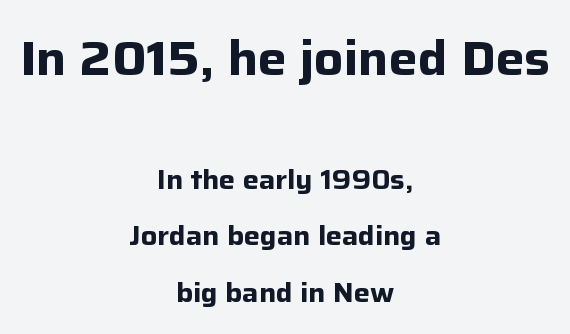
Characters remain perfectly vertical along every line. A dark, heavy texture on the line: the type is bold. Between these two stacked blocks, the higher one wins on size. The face used here is proportionally spaced, like ordinary book or web type. This block would shrink considerably if given ordinary leading; it's expanded now.
